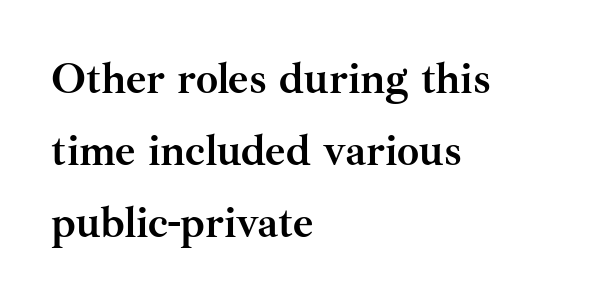
Q: Is the text bold? A: Yes.
Q: Is the text italic (slanted)? A: No, it is upright.
Q: Is the typeface a serif or a sans-serif typeface? A: Serif.
Q: Is the text underlined? A: No.
Q: How is the paragraph aligned? A: Left-aligned.
Q: Is the spacing between letters normal or unusually wide? A: Normal.
Q: Is the spacing between lines tight, normal or loose? A: Normal.
Q: Width (condensed, normal, or wide)? A: Normal.
Q: Stroke contrast? A: Medium.
Q: x-height? A: Small.
Q: Monospaced? A: No.
